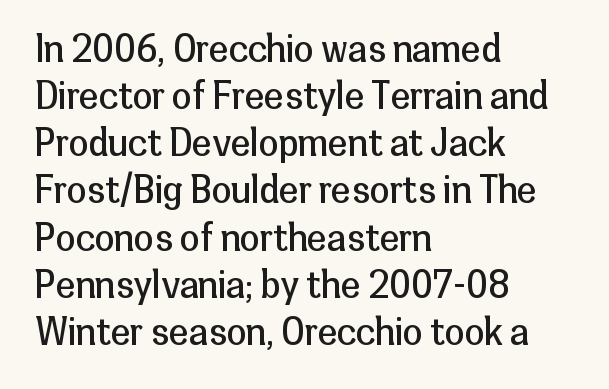
Q: Is the text bold? A: No.
Q: Is the text italic (slanted)? A: No, it is upright.
Q: Is the typeface a serif or a sans-serif typeface? A: Sans-serif.
Q: Is the text underlined? A: No.
Q: How is the paragraph aligned? A: Left-aligned.
Q: Is the spacing between letters normal or unusually wide? A: Normal.
Q: Is the spacing between lines tight, normal or loose? A: Normal.
Q: Width (condensed, normal, or wide)? A: Normal.
Q: Stroke contrast? A: Low.
Q: x-height? A: Medium.
Q: Monospaced? A: No.
